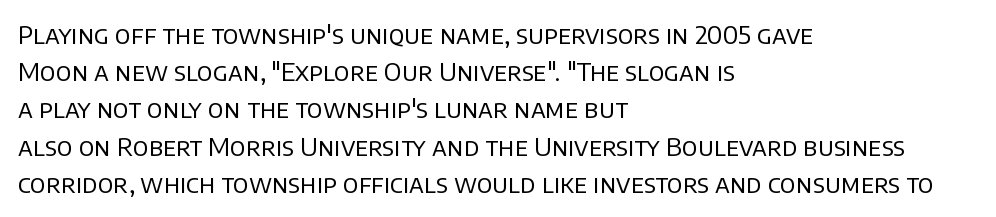
{"italic": "no", "bold": "no", "underline": "no", "align": "left", "line_spacing": "normal", "line_spacing_ratio": 1.49, "letter_spacing": "normal", "letter_spacing_em": 0.0, "glyph_px": 25}
